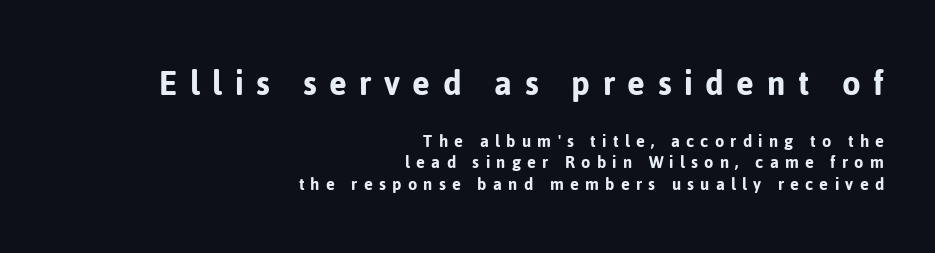
The image shows 38 px sans-serif type, upright; set right-aligned, tight line spacing (1.14x), unusually wide letter spacing (+0.33 em), not underlined; the first (top) block is 2.0x larger; low stroke contrast and a medium x-height.
